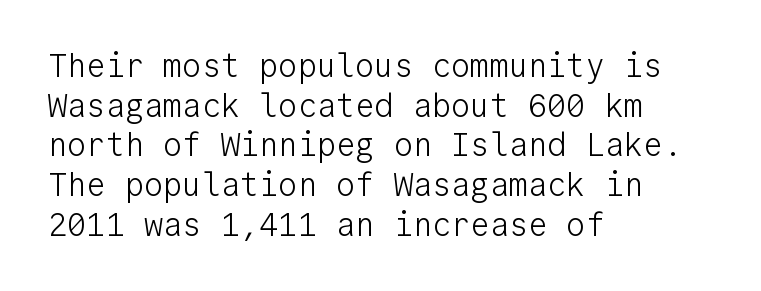
Lines of text with bare space underneath. The characters are drawn with everyday or finer stroke widths. Is there any slant? The stems are plumb. Does the type have serifs? No, each stem ends abruptly. The letters march in equal steps, a hallmark of fixed-pitch type. The text block is weighted toward the left margin, trailing off unevenly rightward.
